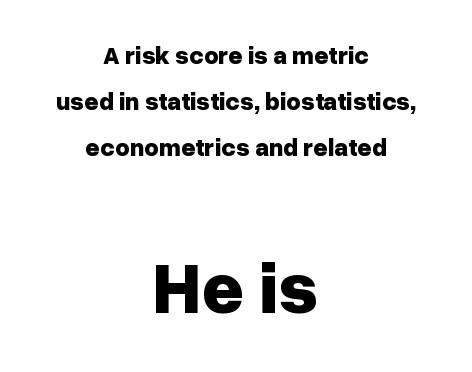
{"serif": "no", "italic": "no", "bold": "yes", "weight": "bold", "width": "normal", "stroke_contrast": "low", "x_height": "medium", "monospaced": "no", "underline": "no", "align": "center", "line_spacing_ratio": 1.84, "letter_spacing": "normal", "letter_spacing_em": 0.0, "larger_block": "second", "size_ratio": 2.96, "glyph_px": 74}
